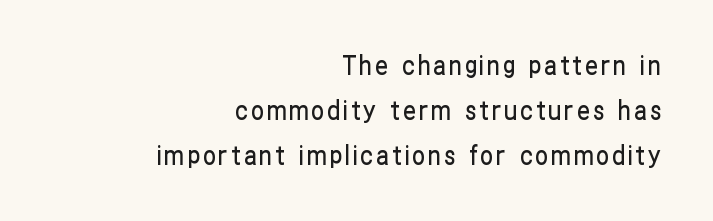
The image shows 26 px text type, upright; set right-aligned, line spacing 1.73x, not underlined.
